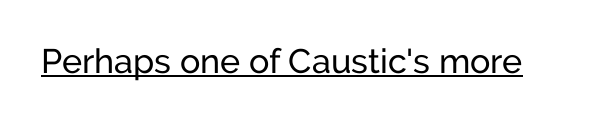
Letterform terminals end flat and unadorned throughout the passage. The rendered words wear a rule along their underside. Is this a fixed-width face? No — the glyphs have proportional, varying widths. The strokes are not fattened; the text isn't bold. Here the glyphs are tracked normally, forming tight word shapes.
